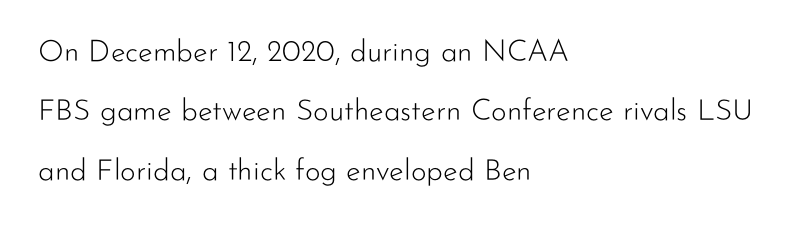
Q: Is the text bold? A: No.
Q: Is the text italic (slanted)? A: No, it is upright.
Q: Is the typeface a serif or a sans-serif typeface? A: Sans-serif.
Q: Is the text underlined? A: No.
Q: How is the paragraph aligned? A: Left-aligned.
Q: Is the spacing between letters normal or unusually wide? A: Normal.
Q: Is the spacing between lines tight, normal or loose? A: Loose.
Q: Width (condensed, normal, or wide)? A: Normal.
Q: Stroke contrast? A: Low.
Q: x-height? A: Small.
Q: Monospaced? A: No.
